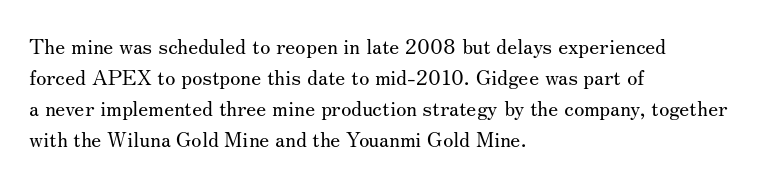
{"italic": "no", "bold": "no", "underline": "no", "align": "left", "line_spacing": "normal", "line_spacing_ratio": 1.47, "letter_spacing": "normal", "letter_spacing_em": 0.0, "glyph_px": 21}
